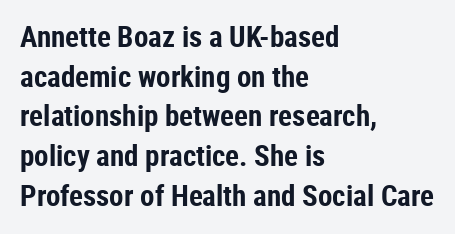
The image shows 29 px bold, condensed sans-serif type, upright; set left-aligned, normal line spacing (1.37x), normal letter spacing, not underlined; low stroke contrast and a medium x-height.
